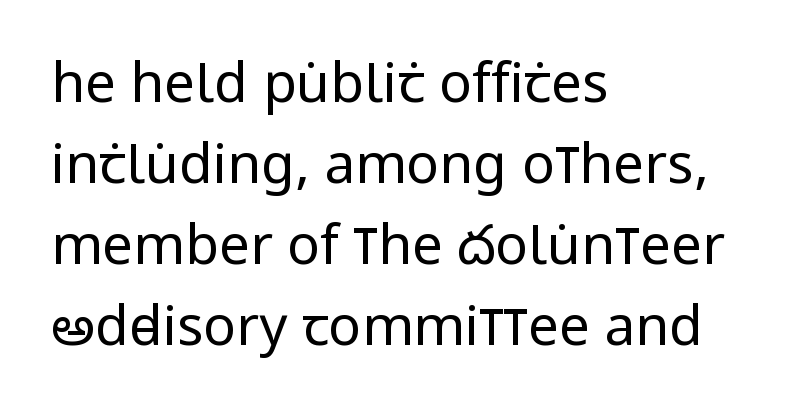
This is the regular roman posture of the typeface. Leading matches the norm, producing a regular column. This sample has the flowing, uneven cadence of proportional lettering. The paragraph has a hard left edge and a soft right edge. Each stroke keeps to a modest, everyday thickness or less.
